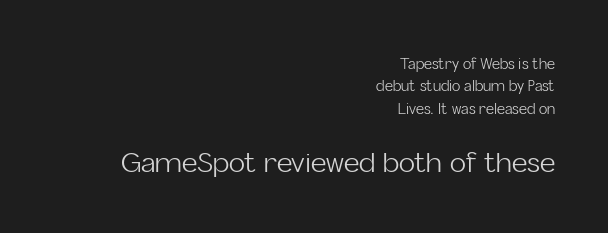
A clean baseline with only descenders dipping below it. Ordinary non-slanted type is in use. Stems and bowls with no extra thickness — not bold. A flush-right, rag-left setting is used for this passage. Regular leading.
